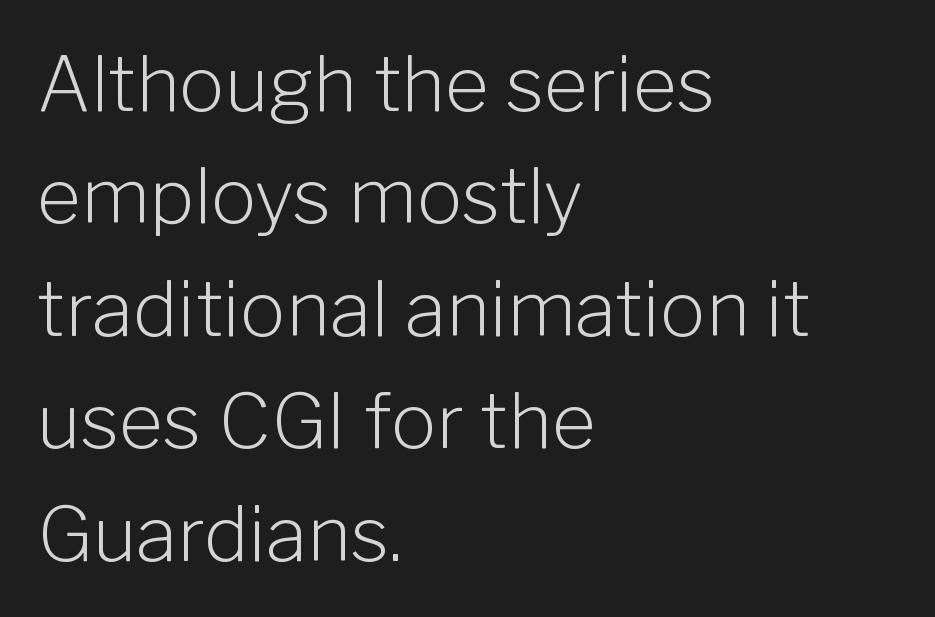
The image shows 76 px light sans-serif type, upright; set left-aligned, normal line spacing (1.48x), normal letter spacing, not underlined; low stroke contrast and a medium x-height.
